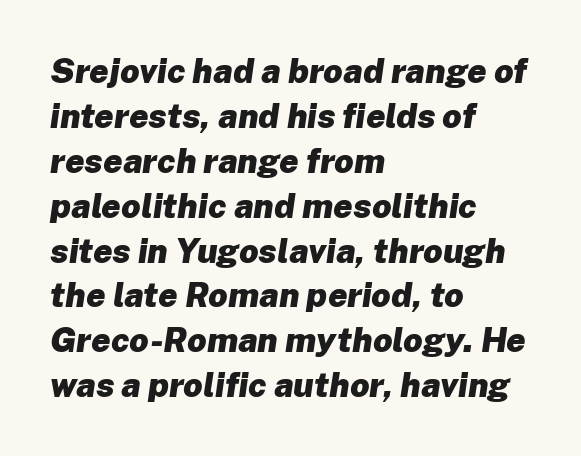
The image shows 34 px heavy type, italic (leaning right); set left-aligned, normal line spacing (1.32x), normal letter spacing, not underlined; low stroke contrast and a medium x-height.
